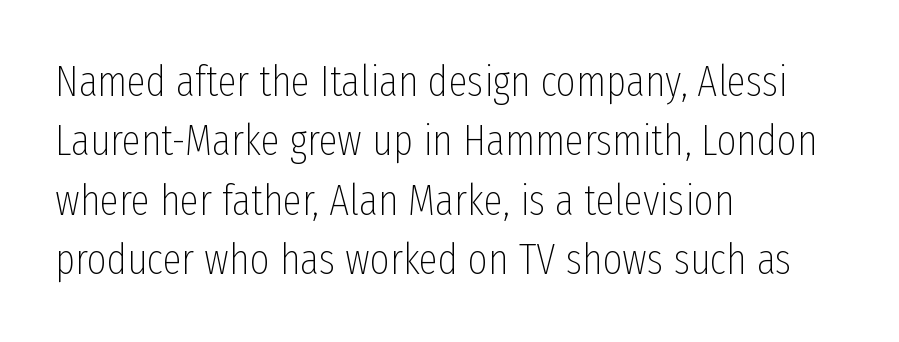
Q: Is the text bold? A: No.
Q: Is the text italic (slanted)? A: No, it is upright.
Q: Is the typeface a serif or a sans-serif typeface? A: Sans-serif.
Q: Is the text underlined? A: No.
Q: How is the paragraph aligned? A: Left-aligned.
Q: Is the spacing between letters normal or unusually wide? A: Normal.
Q: Is the spacing between lines tight, normal or loose? A: Normal.
Q: Width (condensed, normal, or wide)? A: Condensed.
Q: Stroke contrast? A: Low.
Q: x-height? A: Medium.
Q: Monospaced? A: No.
